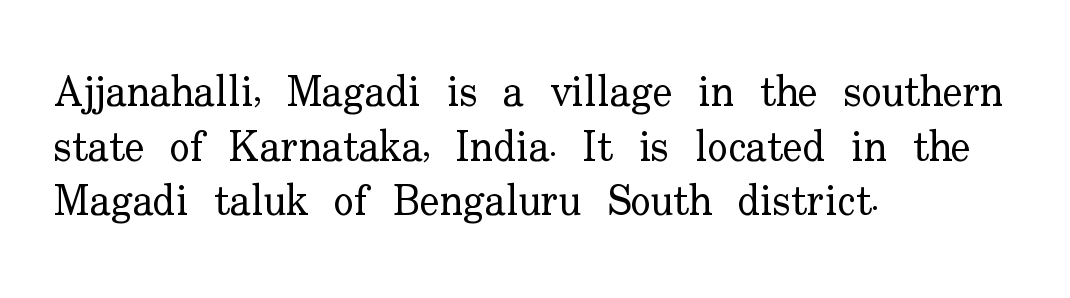
Q: Is the text bold? A: No.
Q: Is the text italic (slanted)? A: No, it is upright.
Q: Is the typeface a serif or a sans-serif typeface? A: Serif.
Q: Is the text underlined? A: No.
Q: How is the paragraph aligned? A: Left-aligned.
Q: Is the spacing between letters normal or unusually wide? A: Normal.
Q: Is the spacing between lines tight, normal or loose? A: Normal.
Q: Width (condensed, normal, or wide)? A: Normal.
Q: Stroke contrast? A: Low.
Q: x-height? A: Small.
Q: Monospaced? A: No.
